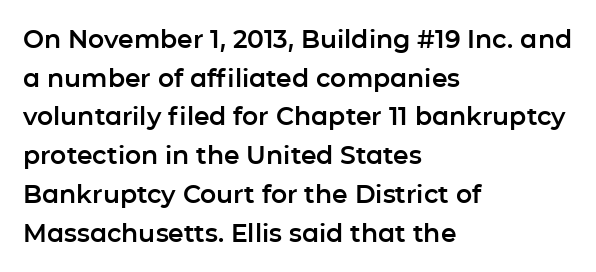
Q: Is the text italic (slanted)? A: No, it is upright.
Q: Is the text underlined? A: No.
Q: How is the paragraph aligned? A: Left-aligned.
Q: Is the spacing between letters normal or unusually wide? A: Normal.
Q: Is the spacing between lines tight, normal or loose? A: Normal.
